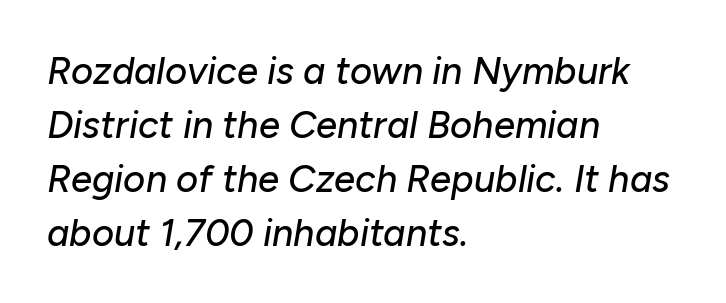
Q: Is the text italic (slanted)? A: Yes, it leans right by about 10 degrees.
Q: Is the text underlined? A: No.
Q: How is the paragraph aligned? A: Left-aligned.
Q: Is the spacing between letters normal or unusually wide? A: Normal.
Q: Is the spacing between lines tight, normal or loose? A: Normal.
Q: Width (condensed, normal, or wide)? A: Normal.
Q: Stroke contrast? A: Low.
Q: x-height? A: Medium.
Q: Monospaced? A: No.
